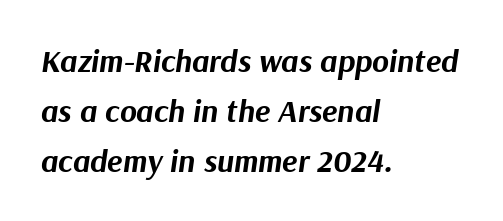
Q: Is the text bold? A: Yes.
Q: Is the text italic (slanted)? A: Yes, it leans right by about 9 degrees.
Q: Is the text underlined? A: No.
Q: How is the paragraph aligned? A: Left-aligned.
Q: Is the spacing between letters normal or unusually wide? A: Normal.
Q: Is the spacing between lines tight, normal or loose? A: Normal.
Q: Width (condensed, normal, or wide)? A: Normal.
Q: Stroke contrast? A: Medium.
Q: x-height? A: Medium.
Q: Monospaced? A: No.
